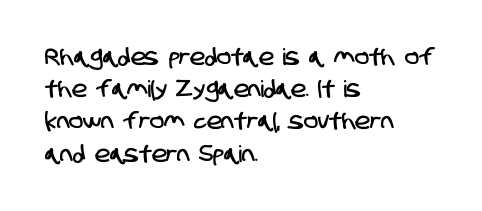
{"underline": "no", "align": "left", "line_spacing": "normal", "line_spacing_ratio": 1.4, "letter_spacing": "normal", "letter_spacing_em": 0.0, "glyph_px": 23}
